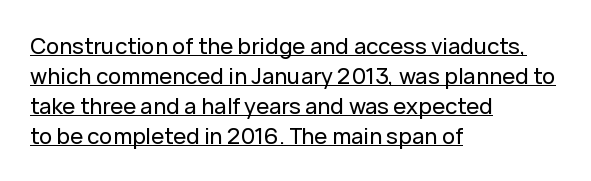
Q: Is the text italic (slanted)? A: No, it is upright.
Q: Is the text underlined? A: Yes.
Q: How is the paragraph aligned? A: Left-aligned.
Q: Is the spacing between letters normal or unusually wide? A: Normal.
Q: Is the spacing between lines tight, normal or loose? A: Normal.
